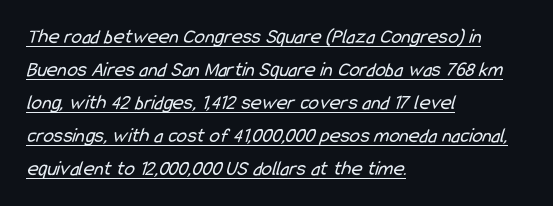
The image shows 21 px text type; set left-aligned, normal line spacing (1.57x), normal letter spacing, underlined.
